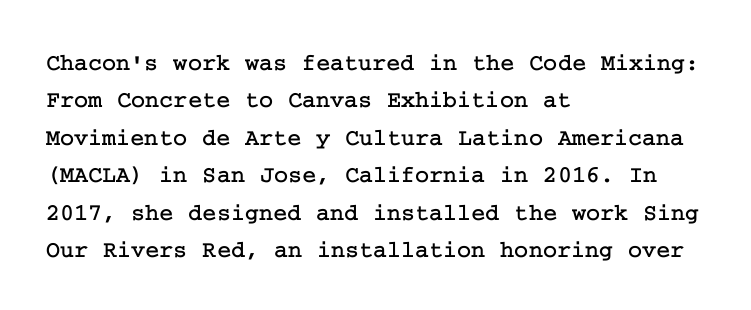
The image shows 24 px text type, upright; set left-aligned, normal line spacing (1.56x), normal letter spacing, not underlined.
